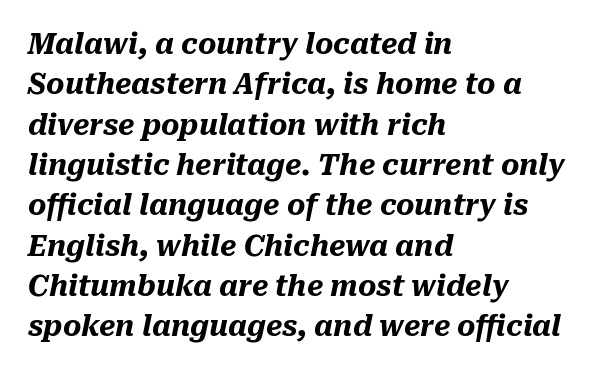
{"italic": "yes", "lean": "right", "slant_degrees": 10, "bold": "yes", "weight": "heavy", "width": "normal", "stroke_contrast": "medium", "x_height": "medium", "monospaced": "no", "underline": "no", "align": "left", "line_spacing": "normal", "line_spacing_ratio": 1.44, "letter_spacing": "normal", "letter_spacing_em": 0.0, "glyph_px": 28}
